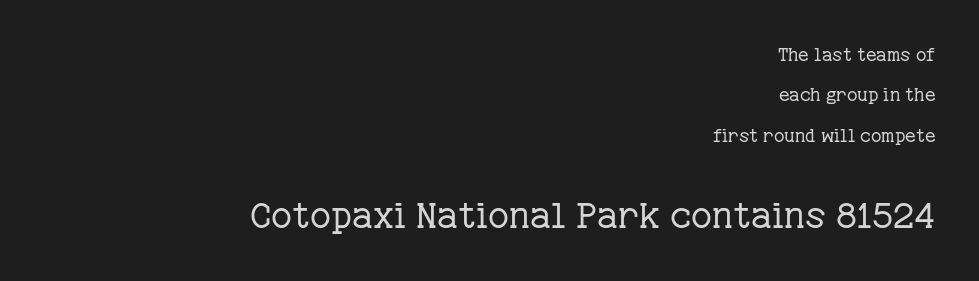
Q: Is the text bold? A: No.
Q: Is the text italic (slanted)? A: No, it is upright.
Q: Is the typeface a serif or a sans-serif typeface? A: Serif.
Q: Is the text underlined? A: No.
Q: How is the paragraph aligned? A: Right-aligned.
Q: Is the spacing between letters normal or unusually wide? A: Normal.
Q: Is the spacing between lines tight, normal or loose? A: Loose.
Q: Which block of text is set in a larger size, the first (top) or the second (bottom)? A: The second (bottom) one.
Q: Width (condensed, normal, or wide)? A: Normal.
Q: Stroke contrast? A: Low.
Q: x-height? A: Medium.
Q: Monospaced? A: No.
